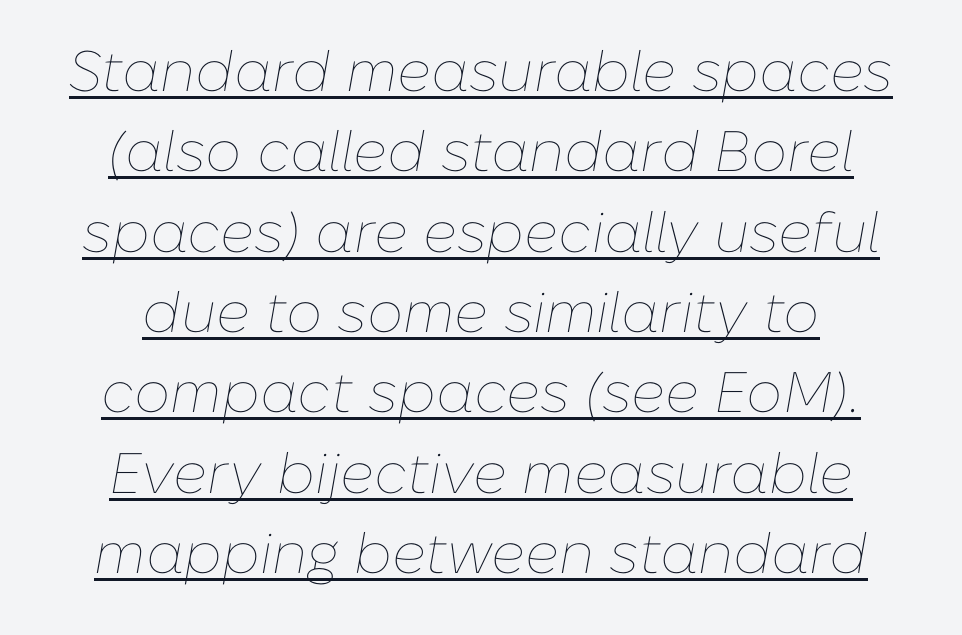
The image shows 57 px thin type, italic (leaning right); set normal line spacing (1.41x), normal letter spacing, underlined; low stroke contrast and a medium x-height.
